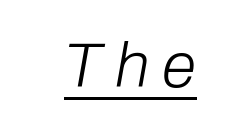
Proportional: the letters do not fall into vertical columns. The letters look calm and open, with moderate or lighter stems. These characters rest on top of a visible drawn line. Characters follow at a spacing far wider than the type designer built in. An italicized treatment has been applied to the whole sample.
